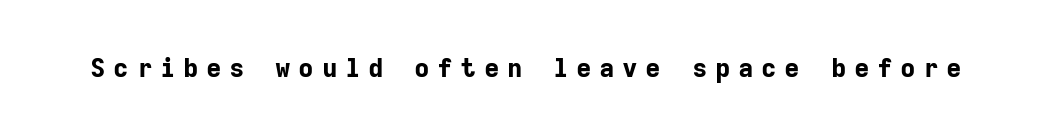
Q: Is the text bold? A: Yes.
Q: Is the text italic (slanted)? A: No, it is upright.
Q: Is the text underlined? A: No.
Q: Is the spacing between letters normal or unusually wide? A: Unusually wide.
